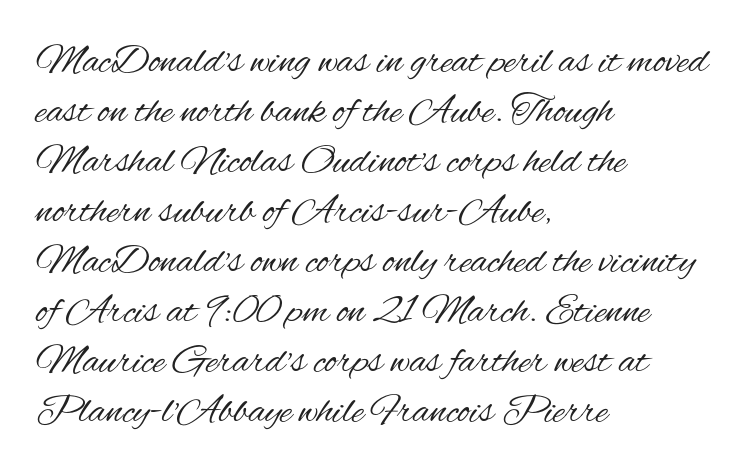
Q: Is the text bold? A: No.
Q: Is the text italic (slanted)? A: Yes.
Q: Is the typeface a serif or a sans-serif typeface? A: Sans-serif.
Q: Is the text underlined? A: No.
Q: How is the paragraph aligned? A: Left-aligned.
Q: Is the spacing between letters normal or unusually wide? A: Normal.
Q: Width (condensed, normal, or wide)? A: Condensed.
Q: Stroke contrast? A: Medium.
Q: x-height? A: Small.
Q: Monospaced? A: No.
